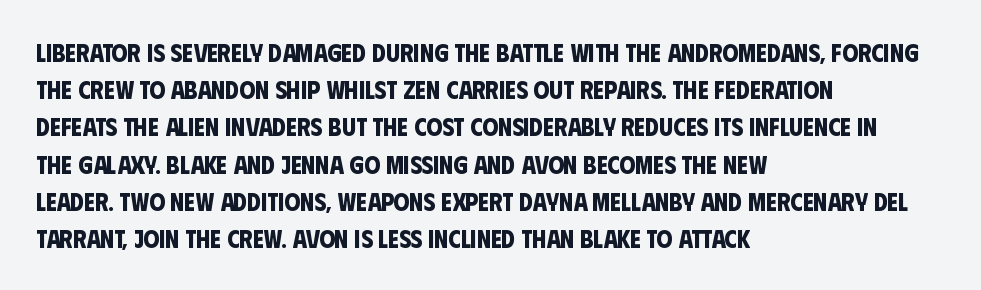
{"bold": "yes", "underline": "no", "align": "left", "line_spacing": "normal", "line_spacing_ratio": 1.49, "letter_spacing": "normal", "letter_spacing_em": 0.0, "glyph_px": 25}
